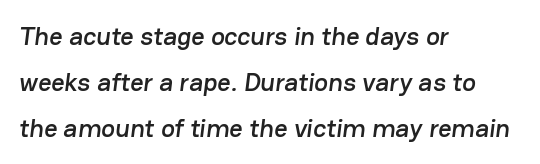
Q: Is the text underlined? A: No.
Q: How is the paragraph aligned? A: Left-aligned.
Q: Is the spacing between letters normal or unusually wide? A: Normal.
